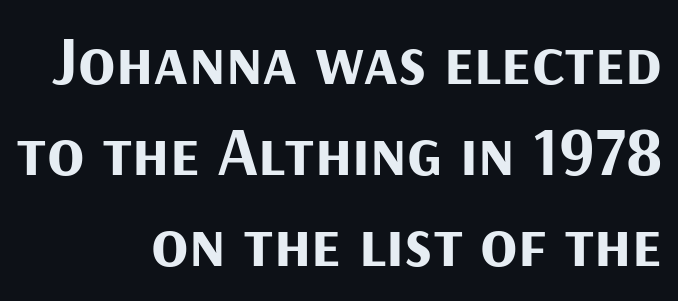
This block has exactly the height ordinary leading produces. A typesetter would call this proportional, since set widths differ per character. Line ends are locked; line starts wander. Check where the strokes stop: nothing finishes them off — pure sans. The letterforms sit shoulder to shoulder at normal distance. The font's upright variant was chosen for this text.
